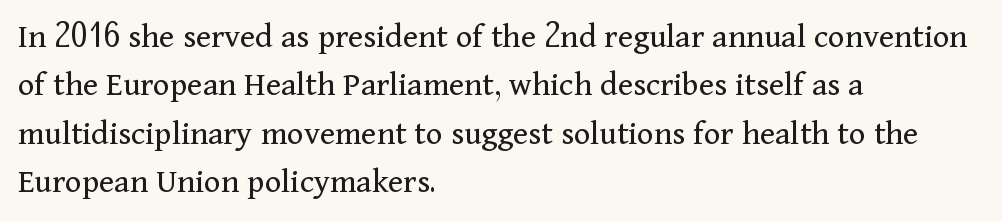
You could not count columns in this text — the font is proportionally spaced. Is this a sans? No — the strokes have serifs. It's the straight-up-and-down kind of type. Alignment: flush left.
